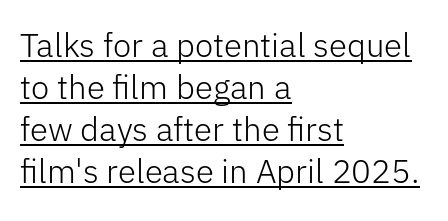
Font category for this specimen: sans-serif. Each line of the rendering has a horizontal stroke beneath the glyphs. Weight: in the light-to-regular range. Left-aligned paragraph, ragged on the right. Ordinary non-slanted type is in use.
